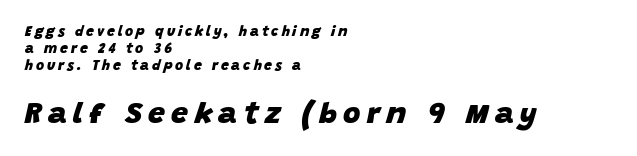
The image shows 30 px heavy type, italic (leaning right); set left-aligned, line spacing 1.23x, unusually wide letter spacing (+0.21 em), not underlined; the second (bottom) block is 2.14x larger; low stroke contrast and a large x-height.
